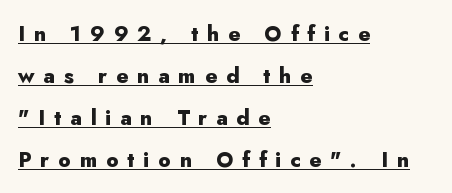
Each line starts at the same left margin while the right side varies. Someone cranked the tracking dial way up on this one. The passage shown stacks its lines with a broad gap. Italic: no, the glyphs are upright roman.
